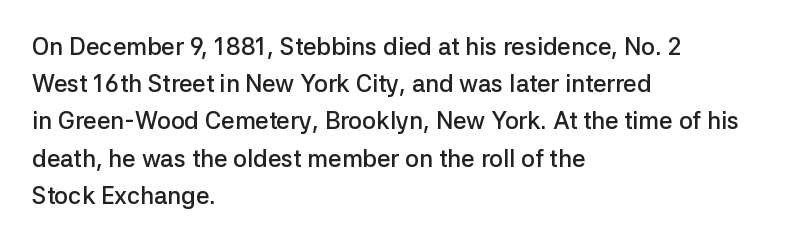
{"italic": "no", "bold": "semi", "underline": "no", "align": "left", "line_spacing": "normal", "line_spacing_ratio": 1.55, "letter_spacing": "normal", "letter_spacing_em": 0.0, "glyph_px": 24}
